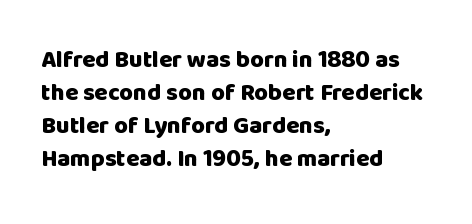
{"italic": "no", "bold": "yes", "underline": "no", "align": "left", "line_spacing": "normal", "line_spacing_ratio": 1.37, "letter_spacing": "normal", "letter_spacing_em": 0.0, "glyph_px": 24}
